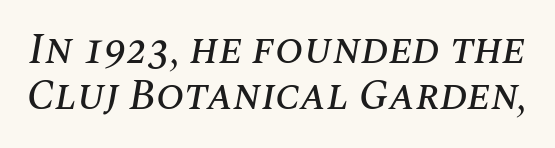
The rendering applies a slant to the glyphs. Proportional: the letters do not fall into vertical columns. Words float on clear page, feet unadorned. The letters sit at their default tracking, neither squeezed nor spread. The rendering uses a small line-height, squeezing the rows.
